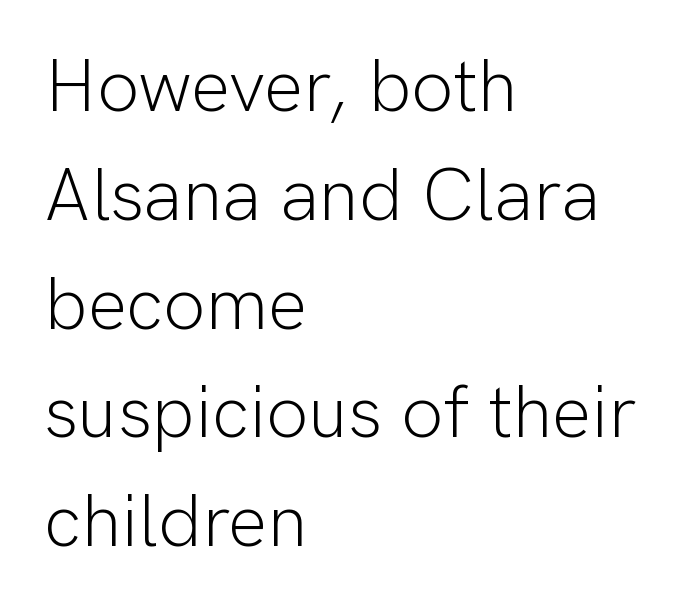
The image shows 74 px light sans-serif type, upright; set left-aligned, normal line spacing (1.47x), normal letter spacing, not underlined; low stroke contrast and a medium x-height.
